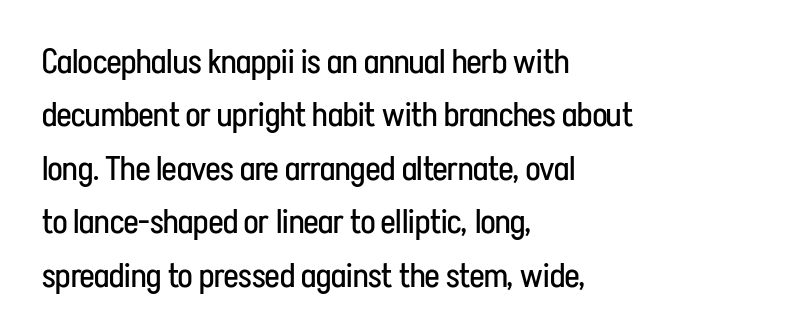
The image shows 34 px regular-weight, condensed sans-serif type, upright; set left-aligned, normal line spacing (1.57x), normal letter spacing, not underlined; low stroke contrast and a medium x-height.
